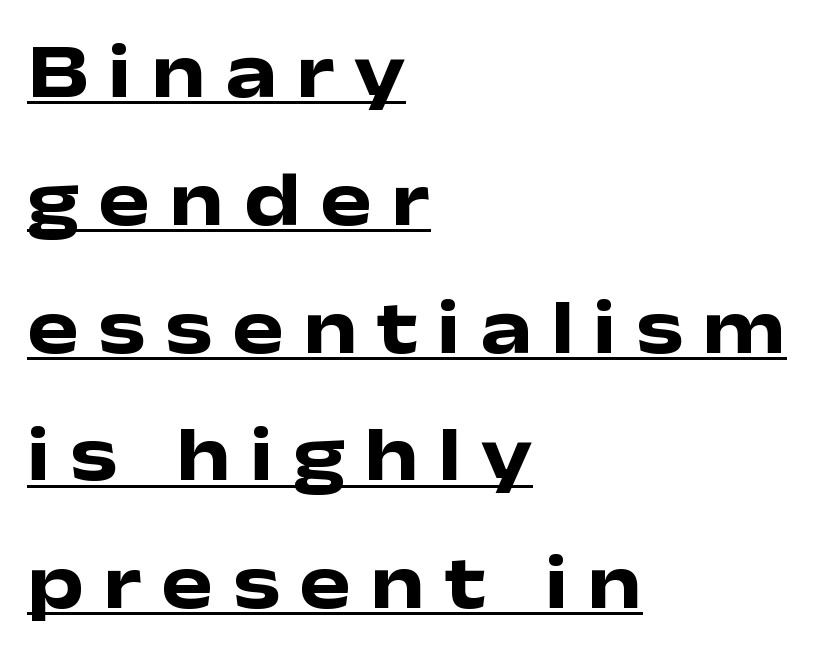
{"serif": "no", "italic": "no", "bold": "yes", "weight": "heavy", "width": "wide", "stroke_contrast": "low", "x_height": "medium", "monospaced": "no", "underline": "yes", "align": "left", "line_spacing": "normal", "line_spacing_ratio": 1.66, "letter_spacing": "wide", "letter_spacing_em": 0.25, "glyph_px": 77}
